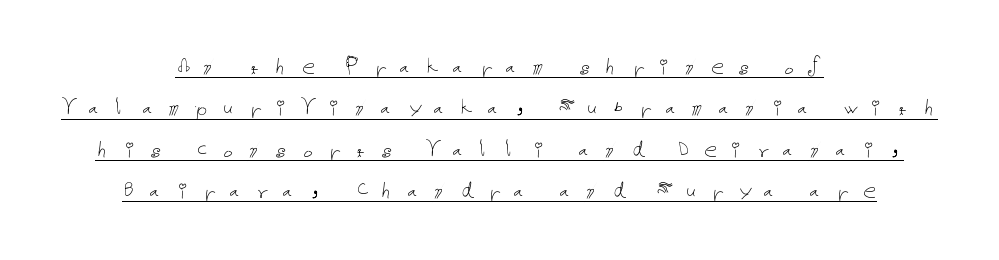
Q: Is the text bold? A: No.
Q: Is the text italic (slanted)? A: No, it is upright.
Q: Is the text underlined? A: Yes.
Q: How is the paragraph aligned? A: Centered.
Q: Is the spacing between letters normal or unusually wide? A: Unusually wide.
Q: Is the spacing between lines tight, normal or loose? A: Normal.
